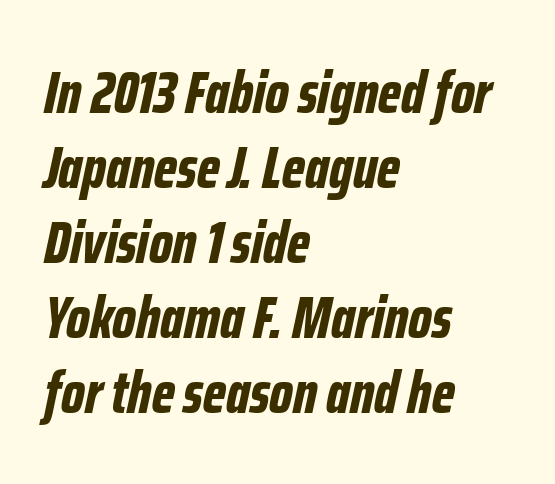
The image shows 60 px bold, condensed type, italic (leaning right); set left-aligned, normal line spacing (1.25x), normal letter spacing, not underlined; low stroke contrast and a medium x-height.
